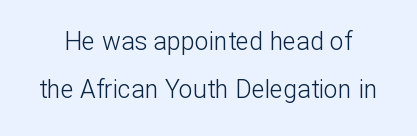
Q: Is the text bold? A: No.
Q: Is the text italic (slanted)? A: No, it is upright.
Q: Is the text underlined? A: No.
Q: Is the spacing between letters normal or unusually wide? A: Normal.
Q: Is the spacing between lines tight, normal or loose? A: Loose.
